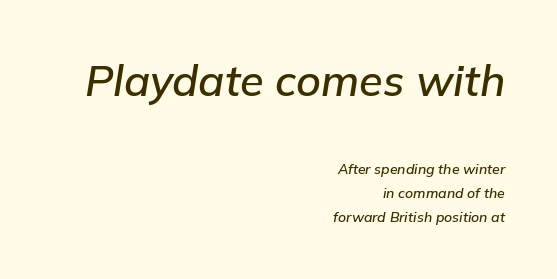
Yep, that's italic — everything's leaning. This sample has the flowing, uneven cadence of proportional lettering. In terms of letterspacing, this is plain default setting. If you squint, the top block still reads clearly — it's the larger of the two. Every row of glyphs terminates at an identical x-position on the right. The leading is moderate, giving the passage an even texture.
